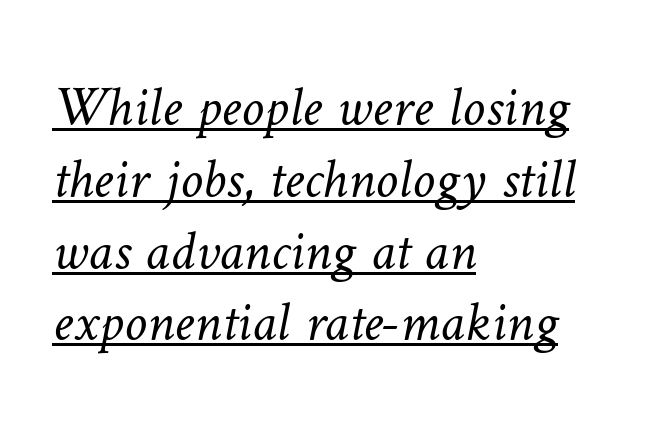
Observe the ordinary spacing: letters are neighbours, not strangers. Looks like regular typesetting: each glyph gets only the width it needs. The passage shown is underscored from start to finish. Typeset ragged right — the left edge is the straight one.
